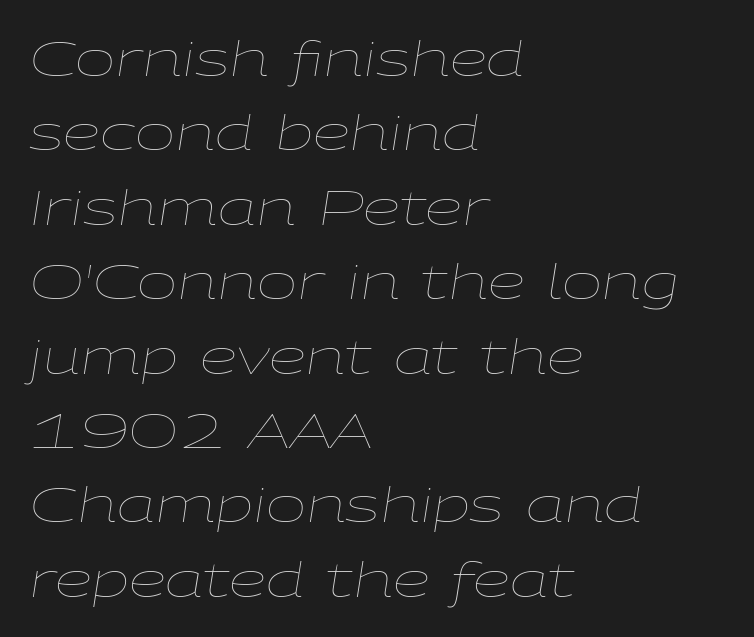
The image shows 48 px thin, wide type, italic (leaning right); set left-aligned, normal line spacing (1.55x), normal letter spacing, not underlined; low stroke contrast and a medium x-height.
